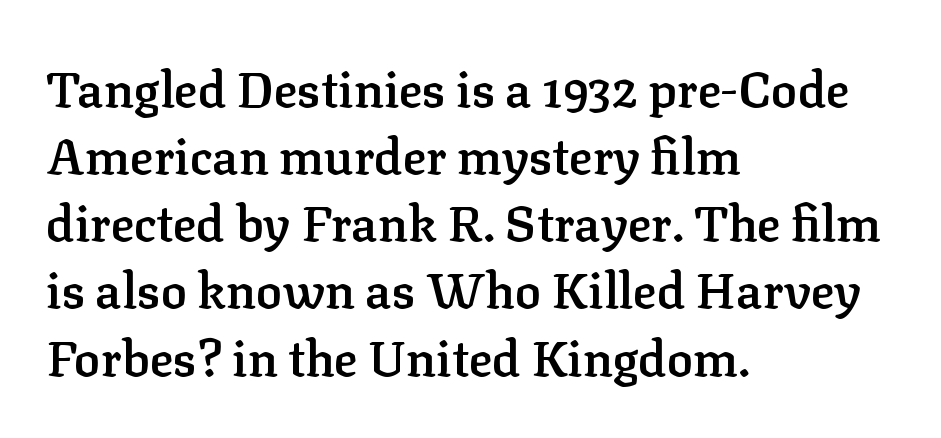
Is this a fixed-width face? No — the glyphs have proportional, varying widths. How heavy is the stroke? Medium-heavy — a semibold, shy of bold. The baseline area is clear. The text block is weighted toward the left margin, trailing off unevenly rightward. Tall strokes in this sample are plumb rather than angled. What stands out about the letter spacing? Nothing — it is the standard amount.
